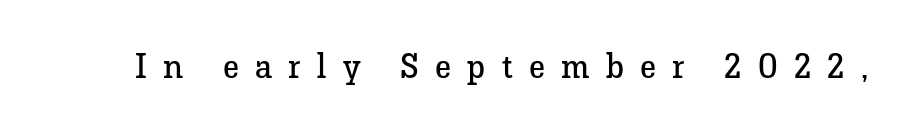
The image shows 34 px regular-weight serif type, upright; set unusually wide letter spacing (+0.48 em), not underlined; low stroke contrast and a medium x-height.
